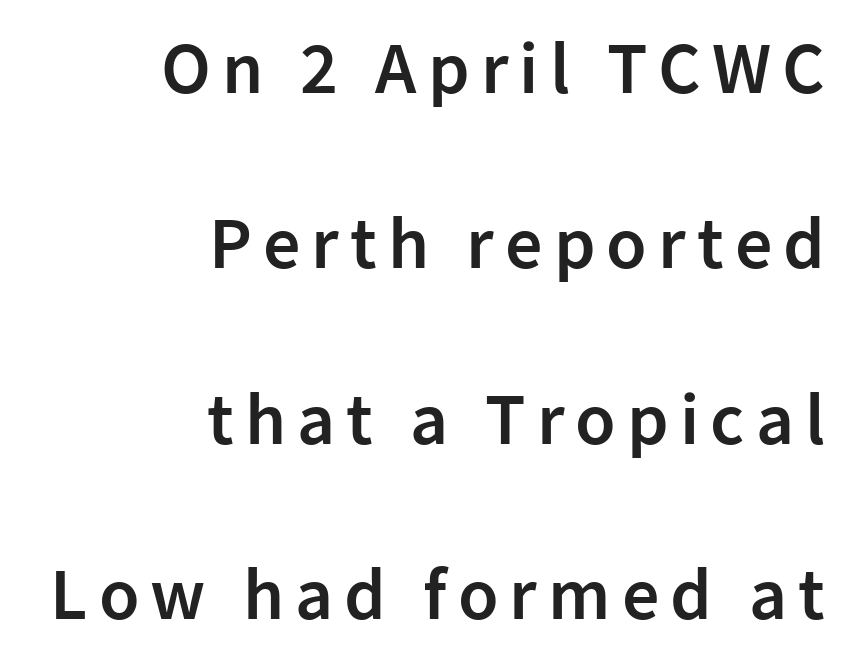
The strip under each line holds only bare page. You can tell from the bare stems that sans-serif type was used. Alignment: flush right. Vertical strokes here are truly vertical. The space between consecutive lines is lavish.
